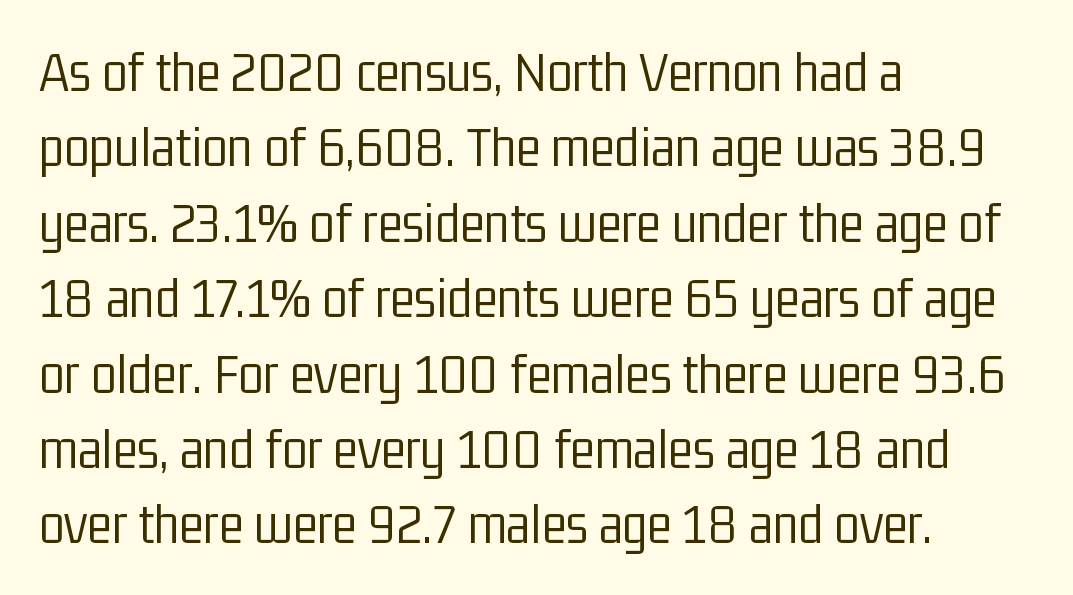
Q: Is the text bold? A: No.
Q: Is the text italic (slanted)? A: No, it is upright.
Q: Is the typeface a serif or a sans-serif typeface? A: Sans-serif.
Q: Is the text underlined? A: No.
Q: How is the paragraph aligned? A: Left-aligned.
Q: Is the spacing between letters normal or unusually wide? A: Normal.
Q: Is the spacing between lines tight, normal or loose? A: Normal.
Q: Width (condensed, normal, or wide)? A: Condensed.
Q: Stroke contrast? A: Low.
Q: x-height? A: Medium.
Q: Monospaced? A: No.
